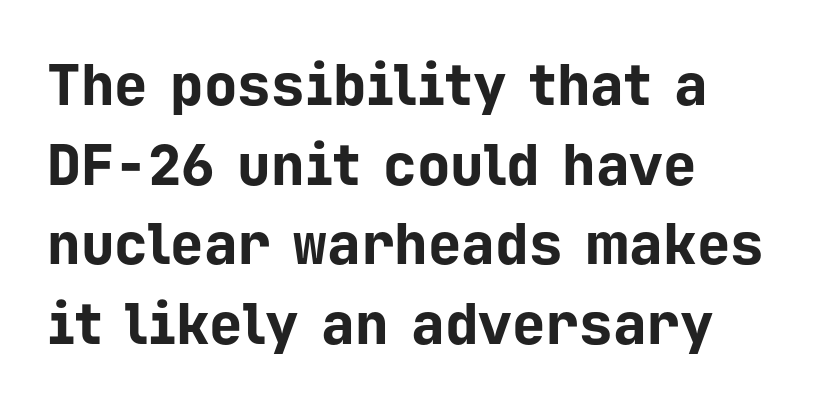
Q: Is the text bold? A: Yes.
Q: Is the text italic (slanted)? A: No, it is upright.
Q: Is the typeface a serif or a sans-serif typeface? A: Sans-serif.
Q: Is the text underlined? A: No.
Q: How is the paragraph aligned? A: Left-aligned.
Q: Is the spacing between letters normal or unusually wide? A: Normal.
Q: Is the spacing between lines tight, normal or loose? A: Normal.
Q: Width (condensed, normal, or wide)? A: Normal.
Q: Stroke contrast? A: Low.
Q: x-height? A: Medium.
Q: Monospaced? A: Yes.
